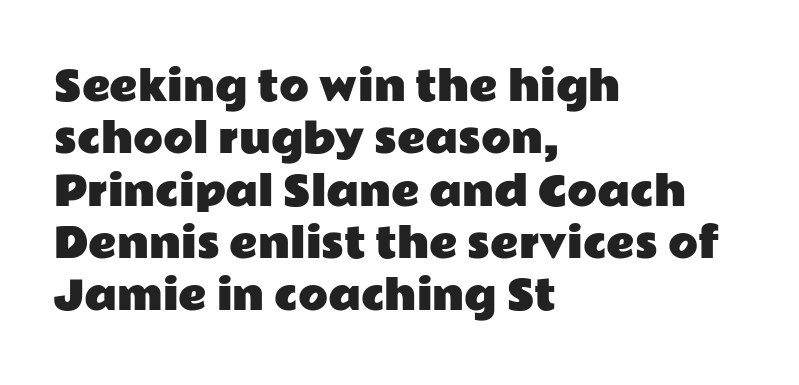
Q: Is the text italic (slanted)? A: No, it is upright.
Q: Is the typeface a serif or a sans-serif typeface? A: Sans-serif.
Q: Is the text underlined? A: No.
Q: How is the paragraph aligned? A: Left-aligned.
Q: Is the spacing between letters normal or unusually wide? A: Normal.
Q: Is the spacing between lines tight, normal or loose? A: Normal.
Q: Width (condensed, normal, or wide)? A: Wide.
Q: Stroke contrast? A: Low.
Q: x-height? A: Medium.
Q: Monospaced? A: No.
